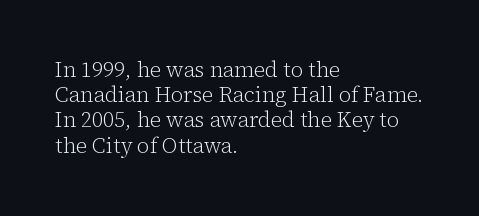
The letterforms sit shoulder to shoulder at normal distance. Typeset ragged right — the left edge is the straight one. The lettering holds an erect, upright posture throughout. Vertical stems look standard width or narrower in stroke. Beneath every word, the page is bare.
